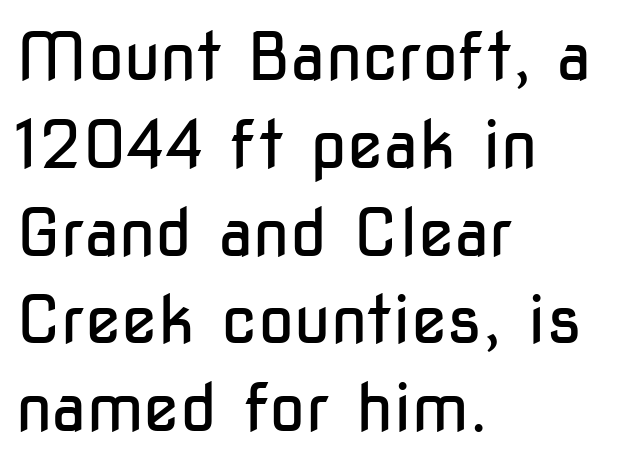
{"serif": "no", "italic": "no", "bold": "no", "weight": "regular", "width": "condensed", "stroke_contrast": "low", "x_height": "medium", "monospaced": "no", "underline": "no", "align": "left", "line_spacing": "normal", "line_spacing_ratio": 1.33, "letter_spacing": "normal", "letter_spacing_em": 0.0, "glyph_px": 66}
